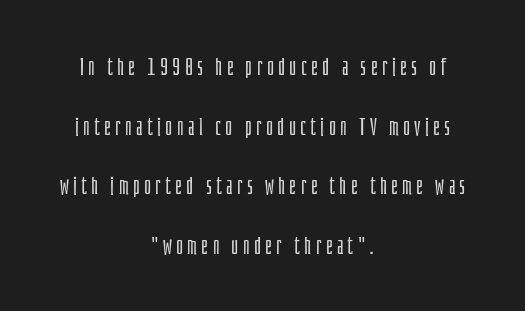
Q: Is the text bold? A: No.
Q: Is the text italic (slanted)? A: No, it is upright.
Q: Is the text underlined? A: No.
Q: How is the paragraph aligned? A: Centered.
Q: Is the spacing between lines tight, normal or loose? A: Loose.
